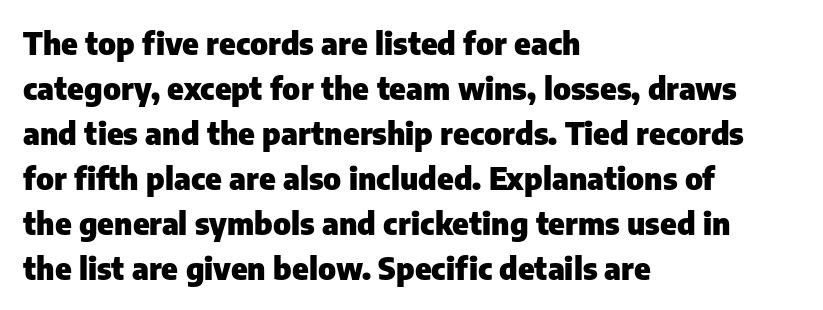
Q: Is the text bold? A: Yes.
Q: Is the text italic (slanted)? A: No, it is upright.
Q: Is the typeface a serif or a sans-serif typeface? A: Sans-serif.
Q: Is the text underlined? A: No.
Q: How is the paragraph aligned? A: Left-aligned.
Q: Is the spacing between letters normal or unusually wide? A: Normal.
Q: Is the spacing between lines tight, normal or loose? A: Normal.
Q: Width (condensed, normal, or wide)? A: Normal.
Q: Stroke contrast? A: Low.
Q: x-height? A: Medium.
Q: Monospaced? A: No.
